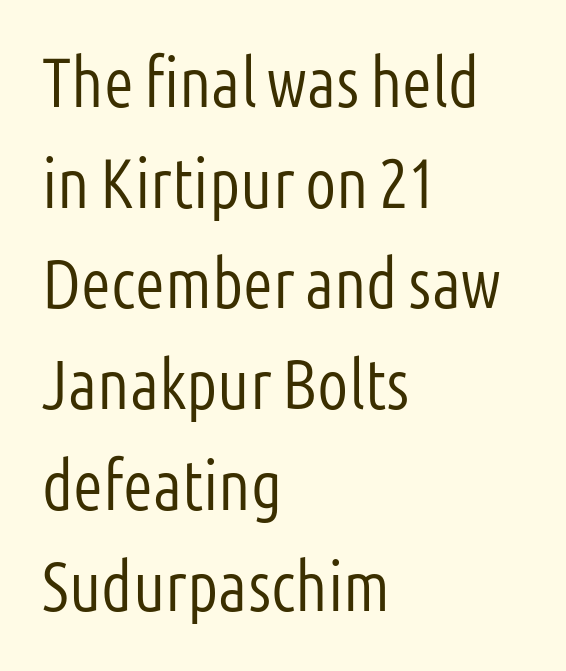
The image shows 69 px light, condensed sans-serif type, upright; set left-aligned, normal line spacing (1.46x), normal letter spacing, not underlined; low stroke contrast and a medium x-height.
